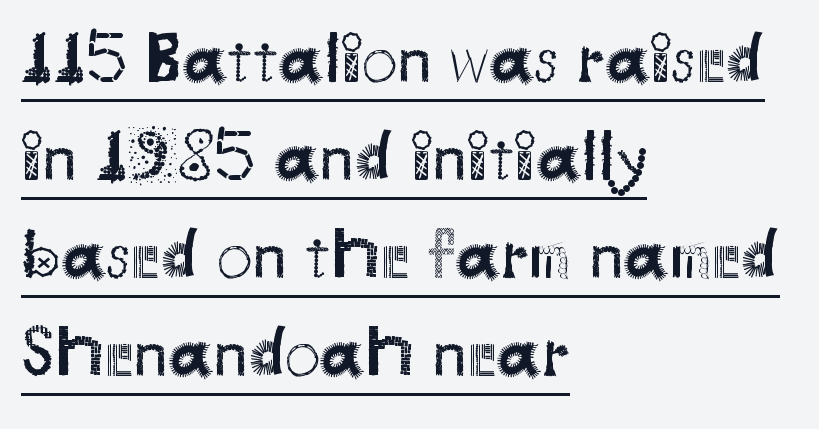
You could not count columns in this text — the font is proportionally spaced. It's the straight-up-and-down kind of type. Beneath each row of characters lies a ruled line. No extra tracking has been applied to these lines. Where is the straight margin? On the left.
